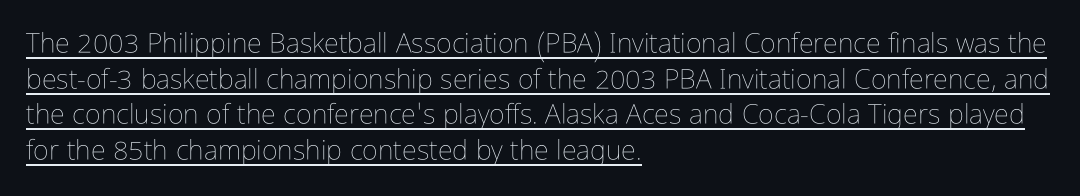
The image shows 27 px text type, upright; set left-aligned, normal line spacing (1.32x), normal letter spacing, underlined.
